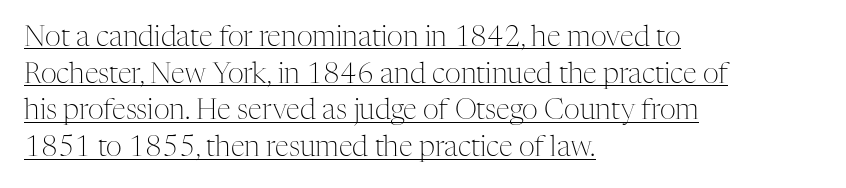
Think of a printed novel: that variable character pitch is what you see here. How would I describe the line gaps? Plain and ordinary. Stems and bowls with no extra thickness — not bold. Observe the serifs anchoring each vertical stroke in this sample. This is the regular roman posture of the typeface. Alignment: flush left.
